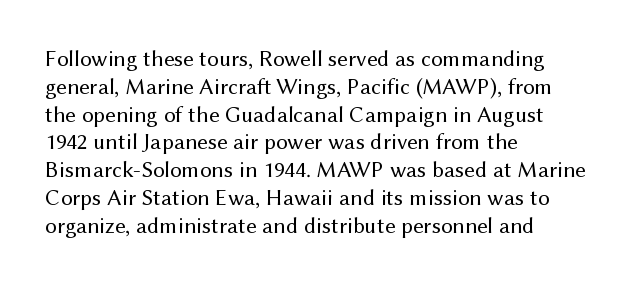
Q: Is the text bold? A: No.
Q: Is the text italic (slanted)? A: No, it is upright.
Q: Is the text underlined? A: No.
Q: How is the paragraph aligned? A: Left-aligned.
Q: Is the spacing between letters normal or unusually wide? A: Normal.
